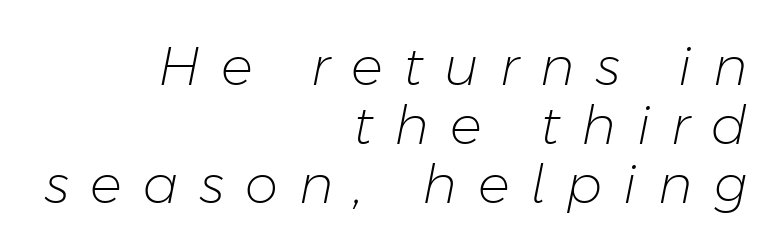
The image shows 53 px light type, italic (leaning right); set right-aligned, tight line spacing (1.11x), unusually wide letter spacing (+0.4 em), not underlined; low stroke contrast and a medium x-height.
